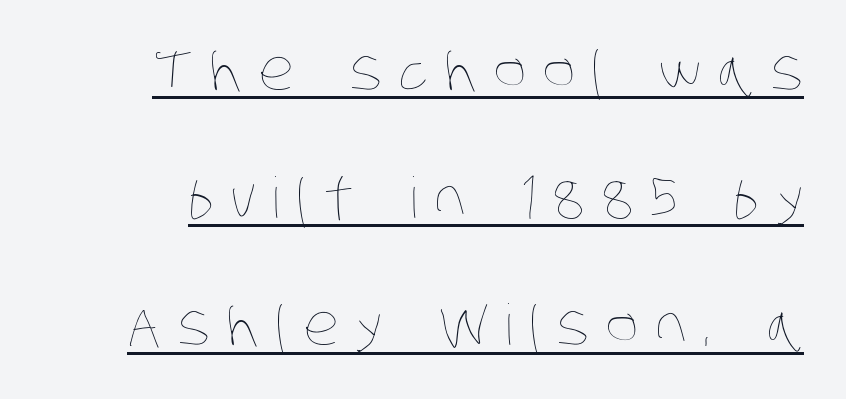
A baseline rule has been typeset under these characters. The tracking reads as deliberately expanded to a designer's eye. The font sits on the lighter half of the weight spectrum, regular included. A typesetter would call this proportional, since set widths differ per character. Horizontal bands of white between lines are thick stripes.
